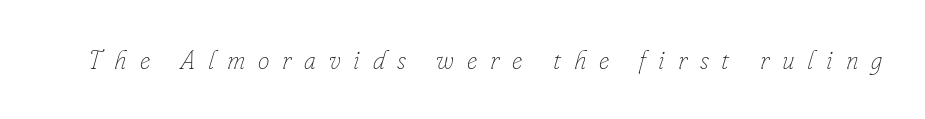
The gaps between neighbouring characters are conspicuously large. The string is rendered with underlining switched off. The passage shown leans; its letterforms are oblique. Stroke mass is kept to a normal reading level or below.
